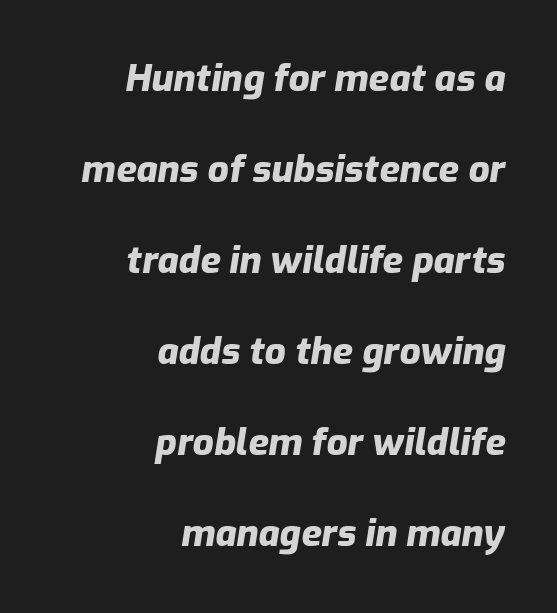
The image shows 37 px heavy type, italic (leaning right); set right-aligned, loose line spacing (2.46x), normal letter spacing, not underlined; low stroke contrast and a medium x-height.
